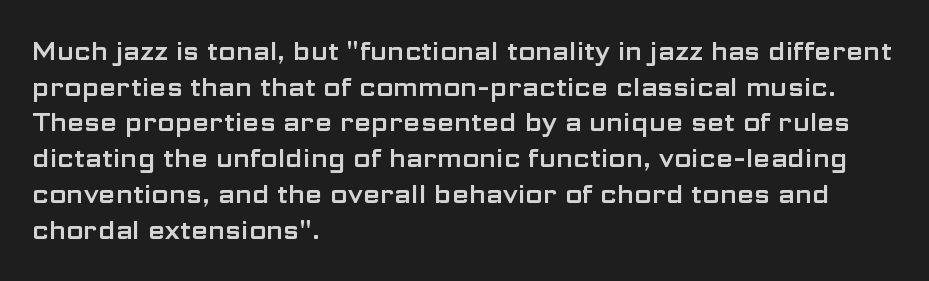
{"italic": "no", "underline": "no", "align": "left", "line_spacing": "normal", "line_spacing_ratio": 1.43, "letter_spacing": "normal", "letter_spacing_em": 0.0, "glyph_px": 25}
